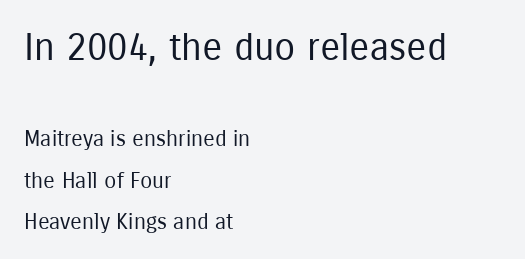
Q: Is the text bold? A: No.
Q: Is the text italic (slanted)? A: No, it is upright.
Q: Is the typeface a serif or a sans-serif typeface? A: Sans-serif.
Q: Is the text underlined? A: No.
Q: How is the paragraph aligned? A: Left-aligned.
Q: Is the spacing between letters normal or unusually wide? A: Normal.
Q: Which block of text is set in a larger size, the first (top) or the second (bottom)? A: The first (top) one.
Q: Width (condensed, normal, or wide)? A: Condensed.
Q: Stroke contrast? A: Low.
Q: x-height? A: Medium.
Q: Monospaced? A: No.
